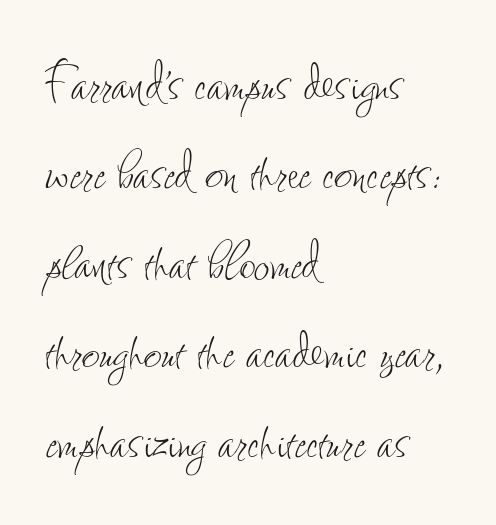
Q: Is the text bold? A: No.
Q: Is the text italic (slanted)? A: Yes.
Q: Is the text underlined? A: No.
Q: How is the paragraph aligned? A: Left-aligned.
Q: Is the spacing between letters normal or unusually wide? A: Normal.
Q: Is the spacing between lines tight, normal or loose? A: Normal.
Q: Width (condensed, normal, or wide)? A: Condensed.
Q: Stroke contrast? A: Low.
Q: x-height? A: Small.
Q: Monospaced? A: No.
